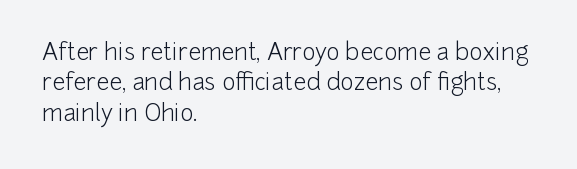
The image shows 23 px text type, upright; set left-aligned, normal line spacing (1.32x), normal letter spacing, not underlined.
